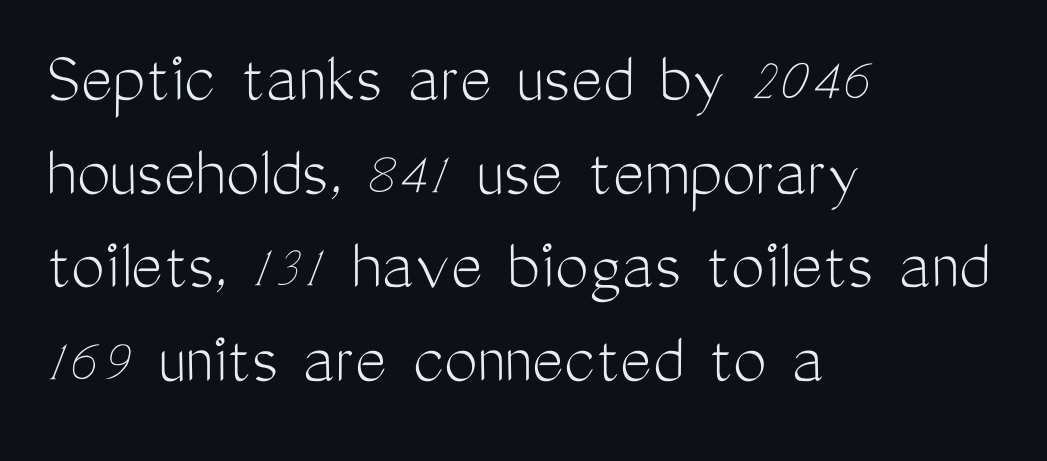
The image shows 75 px light, condensed sans-serif type, upright; set left-aligned, normal line spacing (1.25x), normal letter spacing, not underlined; medium stroke contrast and a medium x-height.
